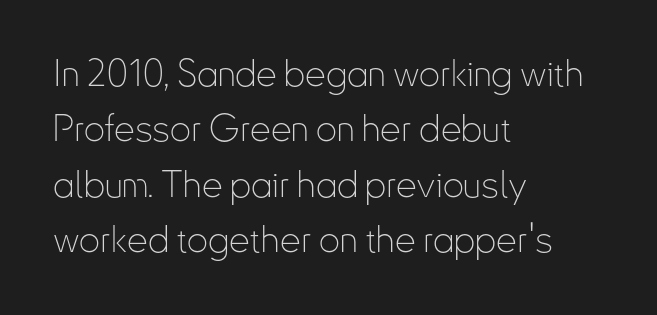
{"serif": "no", "italic": "no", "bold": "no", "weight": "thin", "width": "condensed", "stroke_contrast": "low", "x_height": "small", "monospaced": "no", "underline": "no", "align": "left", "line_spacing": "normal", "line_spacing_ratio": 1.5, "letter_spacing": "normal", "letter_spacing_em": 0.0, "glyph_px": 37}
